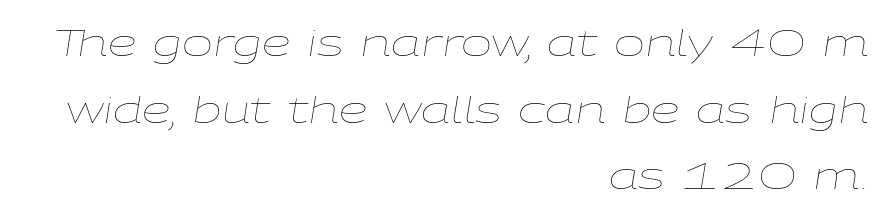
{"italic": "yes", "lean": "right", "slant_degrees": 9, "bold": "no", "weight": "thin", "width": "wide", "stroke_contrast": "low", "x_height": "medium", "monospaced": "no", "underline": "no", "align": "right", "line_spacing_ratio": 1.8, "letter_spacing": "normal", "letter_spacing_em": 0.0, "glyph_px": 37}
